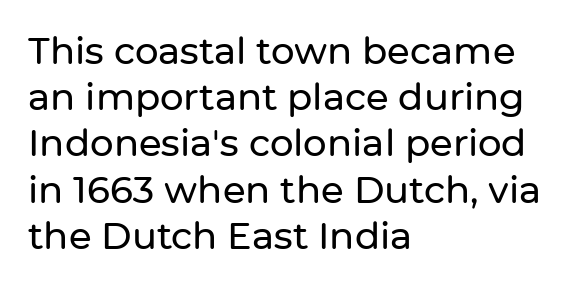
Q: Is the text italic (slanted)? A: No, it is upright.
Q: Is the typeface a serif or a sans-serif typeface? A: Sans-serif.
Q: Is the text underlined? A: No.
Q: How is the paragraph aligned? A: Left-aligned.
Q: Is the spacing between letters normal or unusually wide? A: Normal.
Q: Is the spacing between lines tight, normal or loose? A: Normal.
Q: Width (condensed, normal, or wide)? A: Normal.
Q: Stroke contrast? A: Low.
Q: x-height? A: Medium.
Q: Monospaced? A: No.
